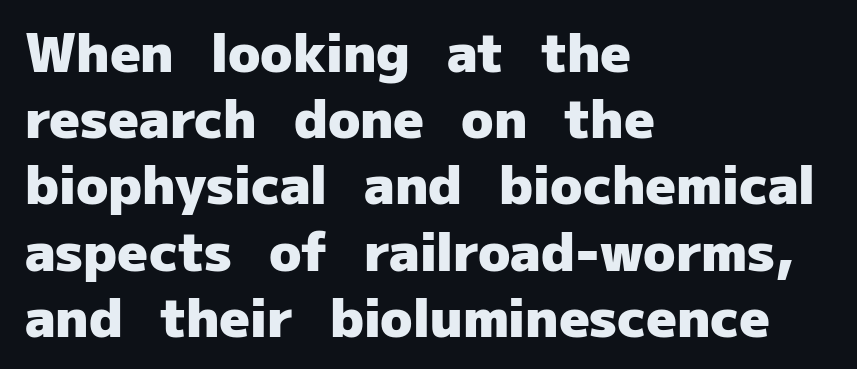
Quick note: interline space is typical. Does extra space separate the letters? No, they use regular spacing. No italicization has been applied; the sample stays upright. Compared with an ordinary text face, these strokes are far heavier — a full bold.
